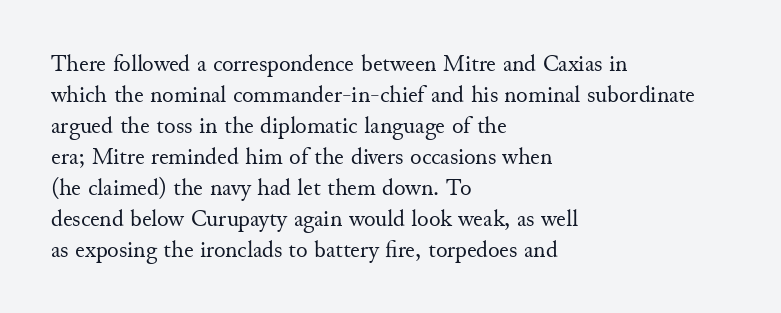
{"italic": "no", "bold": "no", "underline": "no", "align": "left", "line_spacing": "normal", "line_spacing_ratio": 1.29, "letter_spacing": "normal", "letter_spacing_em": 0.0, "glyph_px": 24}
